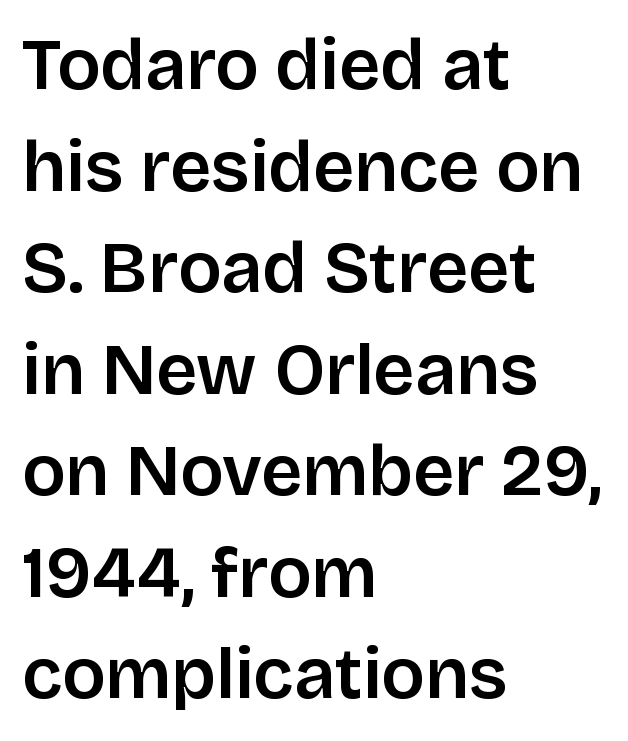
The image shows 72 px sans-serif type, upright; set left-aligned, normal line spacing (1.41x), normal letter spacing, not underlined; low stroke contrast and a large x-height.
